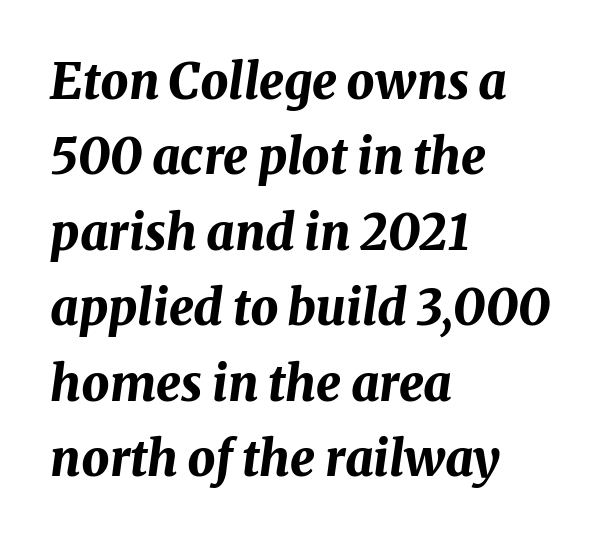
The image shows 49 px bold type, italic (leaning right); set left-aligned, normal line spacing (1.54x), normal letter spacing, not underlined; medium stroke contrast and a medium x-height.
